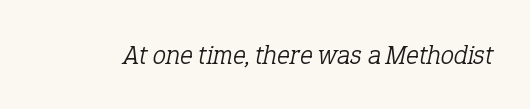
The image shows 27 px text type, italic (leaning right); set normal letter spacing, not underlined.
